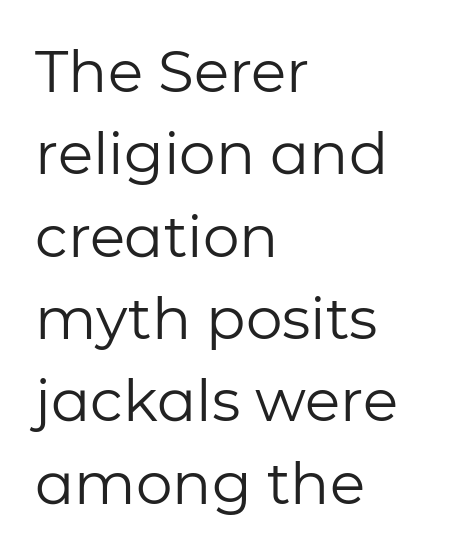
Q: Is the text bold? A: No.
Q: Is the text italic (slanted)? A: No, it is upright.
Q: Is the typeface a serif or a sans-serif typeface? A: Sans-serif.
Q: Is the text underlined? A: No.
Q: How is the paragraph aligned? A: Left-aligned.
Q: Is the spacing between letters normal or unusually wide? A: Normal.
Q: Is the spacing between lines tight, normal or loose? A: Normal.
Q: Width (condensed, normal, or wide)? A: Normal.
Q: Stroke contrast? A: Low.
Q: x-height? A: Medium.
Q: Monospaced? A: No.
